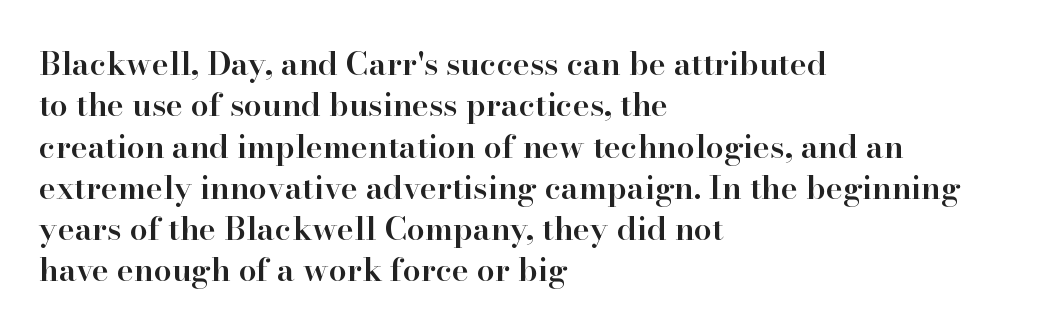
{"serif": "yes", "italic": "no", "bold": "semi", "weight": "semibold", "width": "normal", "stroke_contrast": "high", "x_height": "small", "monospaced": "no", "underline": "no", "align": "left", "line_spacing": "normal", "line_spacing_ratio": 1.29, "letter_spacing": "normal", "letter_spacing_em": 0.0, "glyph_px": 32}
